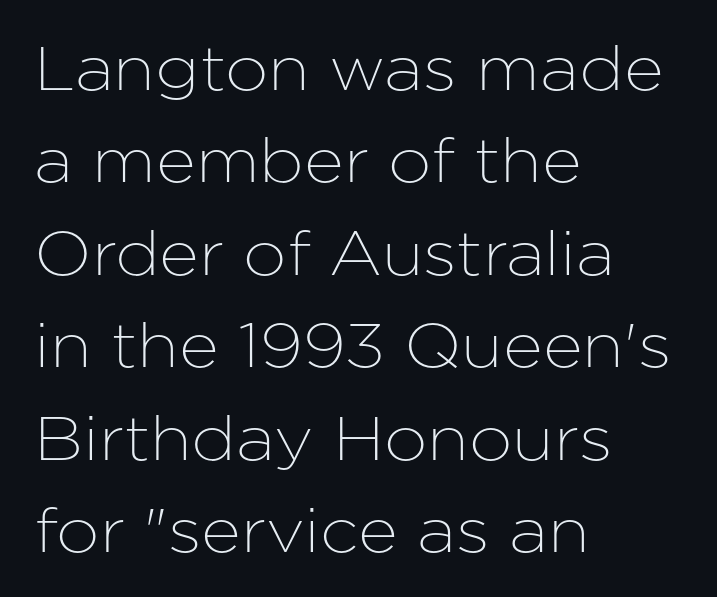
The image shows 62 px sans-serif type, upright; set left-aligned, normal line spacing (1.49x), normal letter spacing, not underlined; low stroke contrast and a medium x-height.
